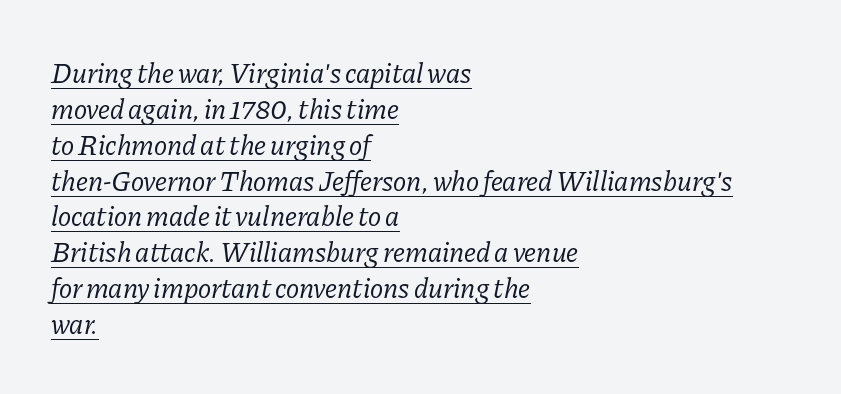
Normally led — the rows are evenly, conventionally spaced. Caption: standard tracking, unaltered. Glance below the letters and you will spot a drawn line. Yep, that's italic — everything's leaning. If you drew a ruler down the left edge, every line would touch it.
